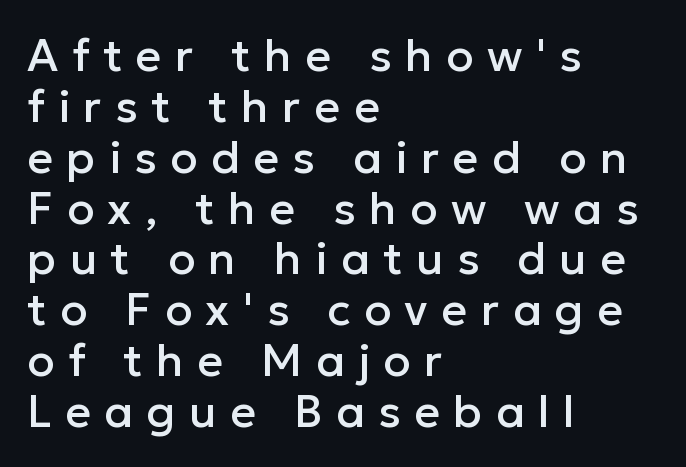
{"serif": "no", "italic": "no", "width": "normal", "stroke_contrast": "low", "x_height": "medium", "monospaced": "no", "underline": "no", "align": "left", "line_spacing": "tight", "line_spacing_ratio": 1.13, "letter_spacing": "wide", "letter_spacing_em": 0.3, "glyph_px": 45}
